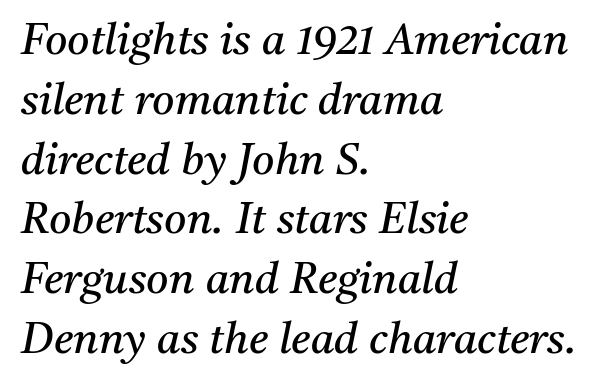
The rendering keeps characters at their native spacing. The typeface has the unassuming heft of standard copy or less. Note the varied advance widths — an 'i' is clearly narrower than an 'm'. Decoration check: the copy has no underline.
